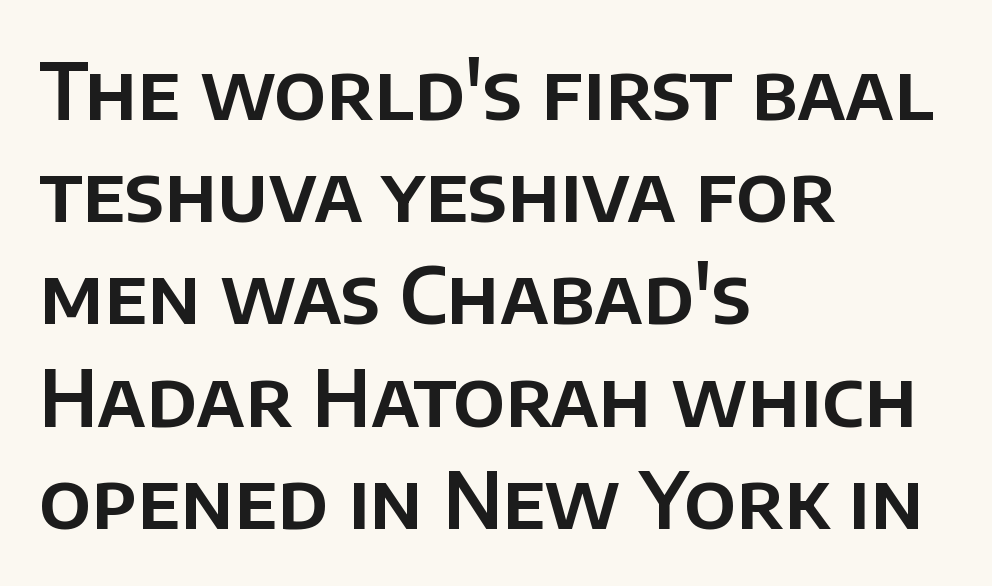
Q: Is the text italic (slanted)? A: No, it is upright.
Q: Is the typeface a serif or a sans-serif typeface? A: Sans-serif.
Q: Is the text underlined? A: No.
Q: How is the paragraph aligned? A: Left-aligned.
Q: Is the spacing between letters normal or unusually wide? A: Normal.
Q: Is the spacing between lines tight, normal or loose? A: Normal.
Q: Width (condensed, normal, or wide)? A: Normal.
Q: Stroke contrast? A: Low.
Q: x-height? A: Large.
Q: Monospaced? A: No.
